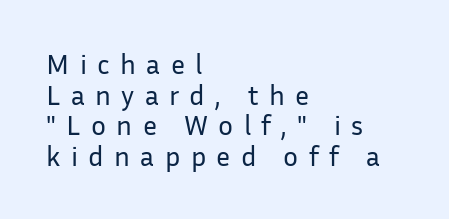
The image shows 28 px regular-weight sans-serif type, upright; set left-aligned, tight line spacing (1.09x), unusually wide letter spacing (+0.37 em), not underlined; low stroke contrast and a medium x-height.
